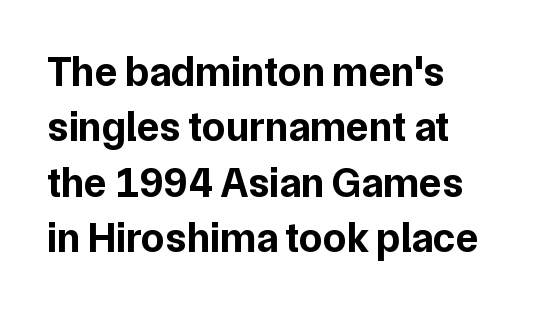
Q: Is the text bold? A: Yes.
Q: Is the text italic (slanted)? A: No, it is upright.
Q: Is the typeface a serif or a sans-serif typeface? A: Sans-serif.
Q: Is the text underlined? A: No.
Q: How is the paragraph aligned? A: Left-aligned.
Q: Is the spacing between letters normal or unusually wide? A: Normal.
Q: Is the spacing between lines tight, normal or loose? A: Normal.
Q: Width (condensed, normal, or wide)? A: Normal.
Q: Stroke contrast? A: Low.
Q: x-height? A: Medium.
Q: Monospaced? A: No.
